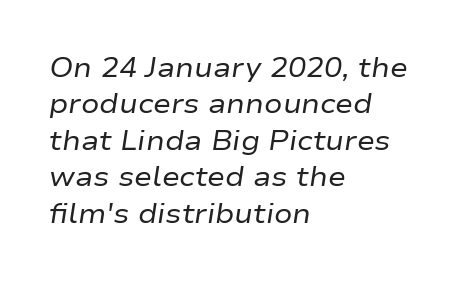
{"italic": "yes", "lean": "right", "slant_degrees": 9, "bold": "no", "underline": "no", "align": "left", "line_spacing": "normal", "line_spacing_ratio": 1.35, "letter_spacing": "normal", "letter_spacing_em": 0.0, "glyph_px": 27}
